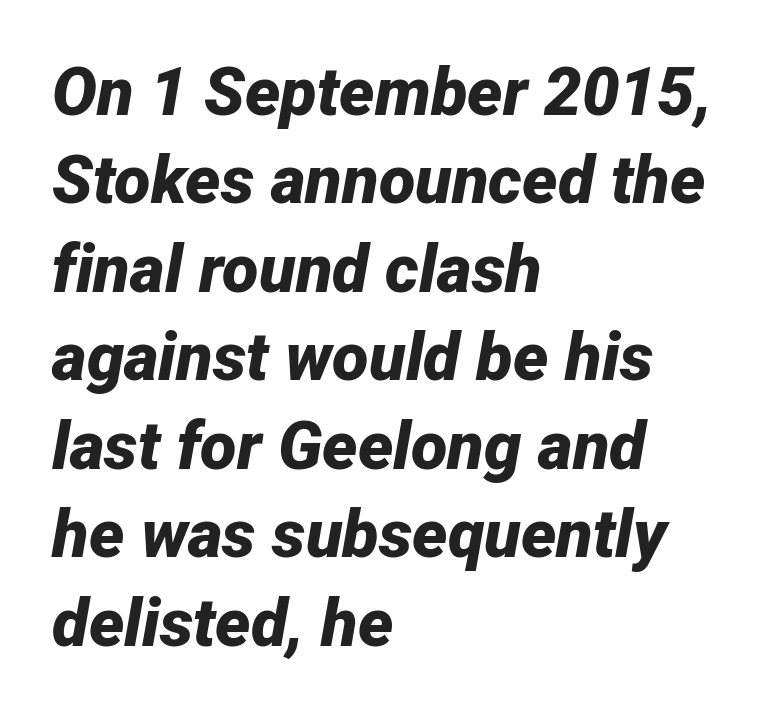
Q: Is the text bold? A: Yes.
Q: Is the text italic (slanted)? A: Yes, it leans right by about 12 degrees.
Q: Is the text underlined? A: No.
Q: How is the paragraph aligned? A: Left-aligned.
Q: Is the spacing between letters normal or unusually wide? A: Normal.
Q: Is the spacing between lines tight, normal or loose? A: Normal.
Q: Width (condensed, normal, or wide)? A: Normal.
Q: Stroke contrast? A: Low.
Q: x-height? A: Medium.
Q: Monospaced? A: No.
